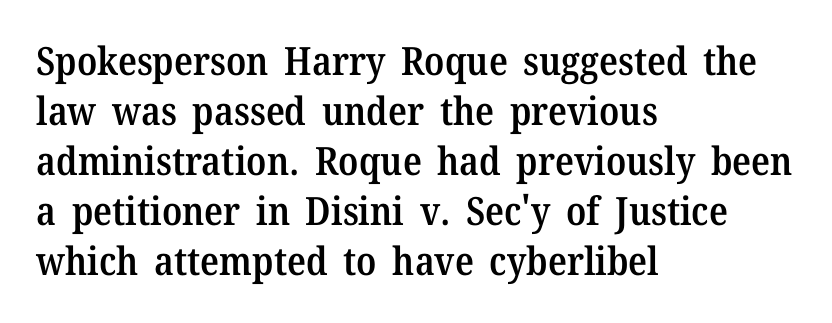
The vertical gap from one line to the next is medium. Does the weight exceed regular? Yes, but only to semibold. Check the space under the baseline: it is left empty. The letters advance in unequal steps, a hallmark of proportional type. Short note: letters normally spaced.
